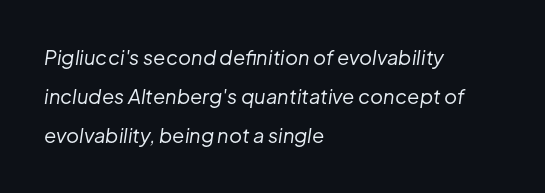
Q: Is the text bold? A: No.
Q: Is the text italic (slanted)? A: Yes, it leans right by about 8 degrees.
Q: Is the text underlined? A: No.
Q: How is the paragraph aligned? A: Left-aligned.
Q: Is the spacing between letters normal or unusually wide? A: Normal.
Q: Is the spacing between lines tight, normal or loose? A: Loose.
